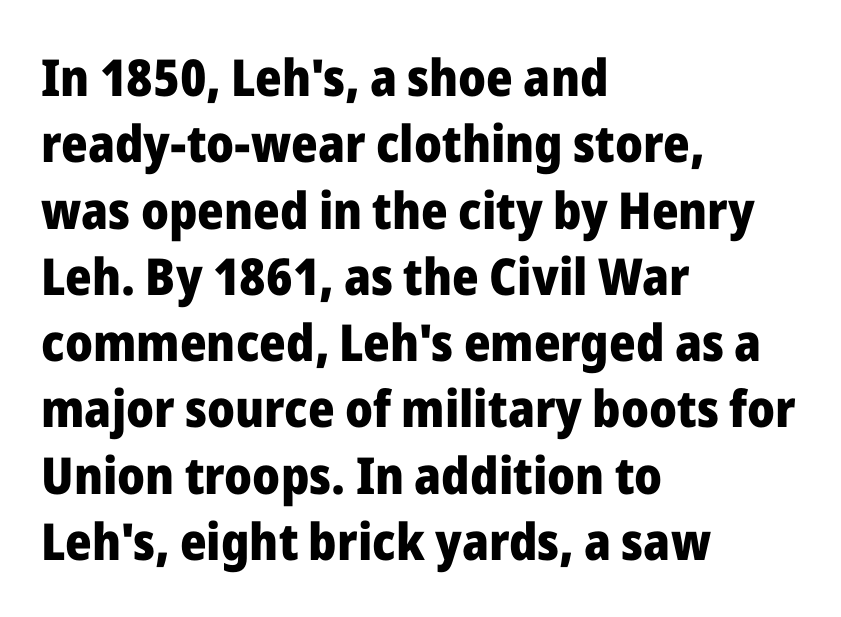
Q: Is the text bold? A: Yes.
Q: Is the text italic (slanted)? A: No, it is upright.
Q: Is the typeface a serif or a sans-serif typeface? A: Sans-serif.
Q: Is the text underlined? A: No.
Q: How is the paragraph aligned? A: Left-aligned.
Q: Is the spacing between letters normal or unusually wide? A: Normal.
Q: Is the spacing between lines tight, normal or loose? A: Normal.
Q: Width (condensed, normal, or wide)? A: Normal.
Q: Stroke contrast? A: Low.
Q: x-height? A: Medium.
Q: Monospaced? A: No.
